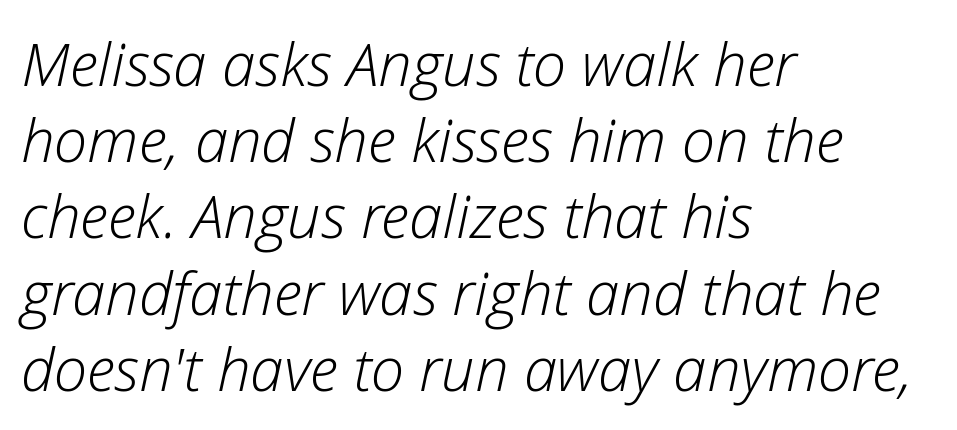
The image shows 60 px light type, italic (leaning right); set left-aligned, normal line spacing (1.27x), normal letter spacing, not underlined; low stroke contrast and a medium x-height.
